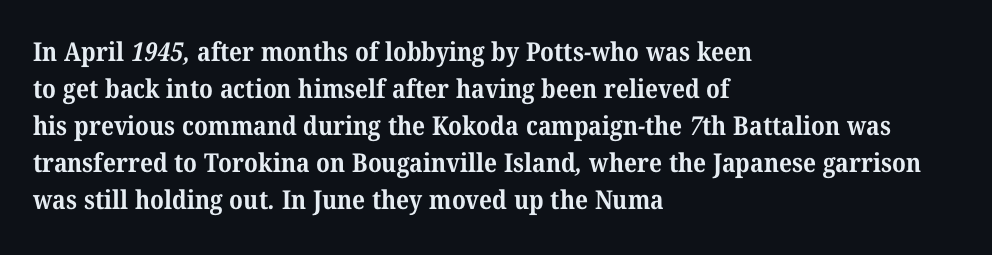
{"bold": "yes", "underline": "no", "align": "left", "line_spacing": "normal", "line_spacing_ratio": 1.42, "letter_spacing": "normal", "letter_spacing_em": 0.0, "glyph_px": 26}
